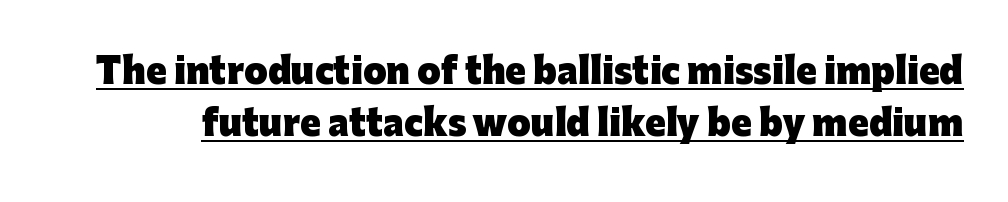
Tracking value appears to be zero — textbook default spacing. Style check: upright. The letters carry no serifs — their stems end cleanly without finishing strokes. Is this a fixed-width face? No — the glyphs have proportional, varying widths. Has an underline been added? It has.
